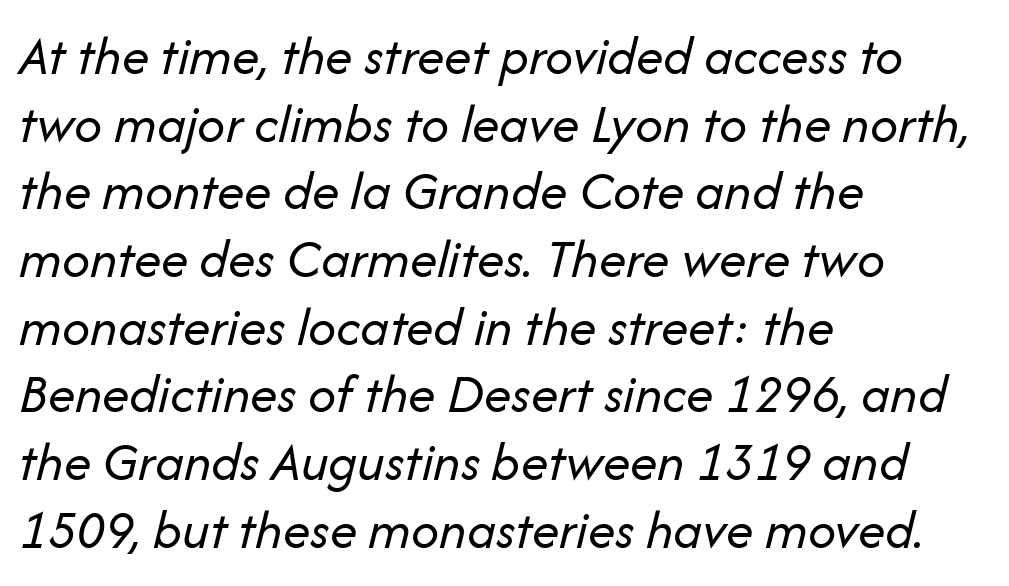
{"italic": "yes", "lean": "right", "slant_degrees": 14, "bold": "no", "weight": "regular", "width": "normal", "stroke_contrast": "low", "x_height": "medium", "monospaced": "no", "underline": "no", "align": "left", "line_spacing_ratio": 1.23, "letter_spacing": "normal", "letter_spacing_em": 0.0, "glyph_px": 55}
